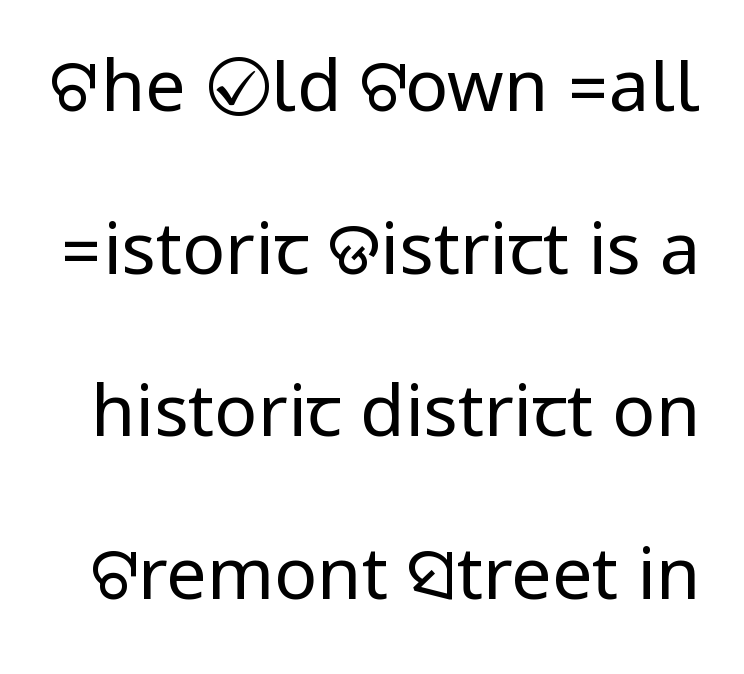
The image shows 72 px regular-weight, condensed sans-serif type, upright; set loose line spacing (2.26x), normal letter spacing, not underlined; low stroke contrast.
